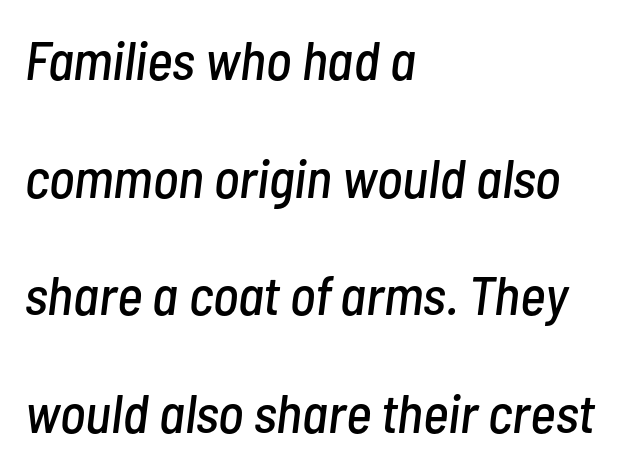
The image shows 55 px condensed type, italic (leaning right); set left-aligned, loose line spacing (2.14x), normal letter spacing, not underlined; low stroke contrast and a medium x-height.
